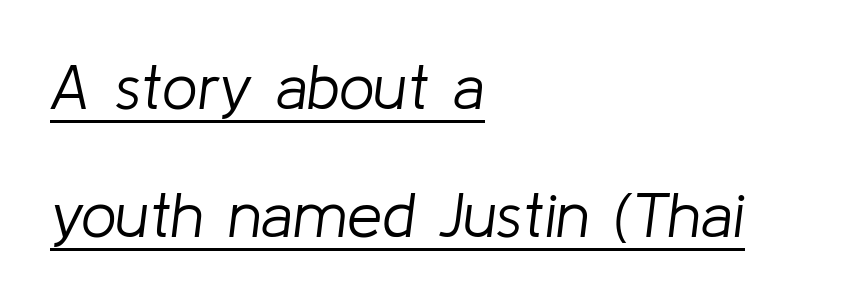
Q: Is the text bold? A: No.
Q: Is the text italic (slanted)? A: Yes, it leans right by about 8 degrees.
Q: Is the text underlined? A: Yes.
Q: How is the paragraph aligned? A: Left-aligned.
Q: Is the spacing between letters normal or unusually wide? A: Normal.
Q: Is the spacing between lines tight, normal or loose? A: Loose.
Q: Width (condensed, normal, or wide)? A: Normal.
Q: Stroke contrast? A: Low.
Q: x-height? A: Medium.
Q: Monospaced? A: No.
